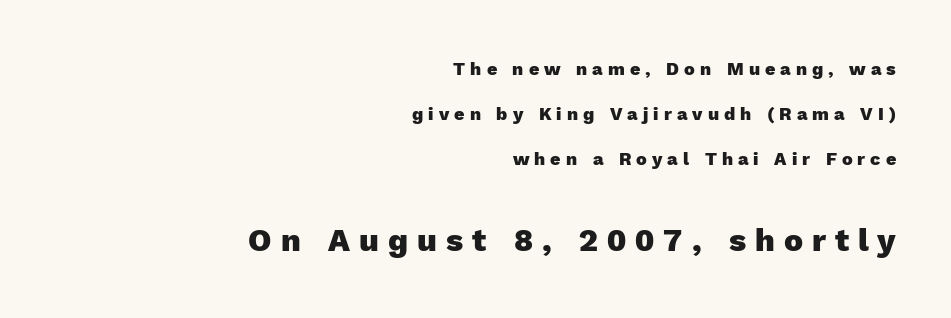
The image shows 32 px heavy sans-serif type, upright; set right-aligned, loose line spacing (2.49x), unusually wide letter spacing (+0.28 em), not underlined; the second (bottom) block is 1.78x larger; a medium x-height.
